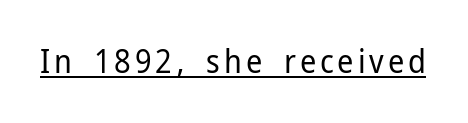
{"serif": "no", "italic": "no", "bold": "no", "weight": "regular", "width": "normal", "stroke_contrast": "low", "x_height": "medium", "monospaced": "no", "underline": "yes", "glyph_px": 32}
